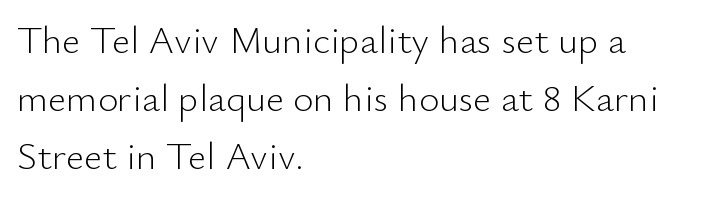
Q: Is the text bold? A: No.
Q: Is the text italic (slanted)? A: No, it is upright.
Q: Is the typeface a serif or a sans-serif typeface? A: Sans-serif.
Q: Is the text underlined? A: No.
Q: How is the paragraph aligned? A: Left-aligned.
Q: Is the spacing between letters normal or unusually wide? A: Normal.
Q: Is the spacing between lines tight, normal or loose? A: Normal.
Q: Width (condensed, normal, or wide)? A: Normal.
Q: Stroke contrast? A: Low.
Q: x-height? A: Small.
Q: Monospaced? A: No.
